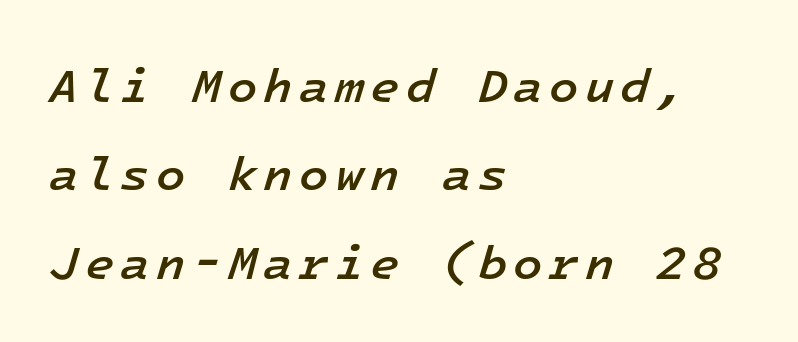
The image shows 48 px semibold type, italic (leaning right), monospaced; set left-aligned, line spacing 1.84x, not underlined; low stroke contrast and a medium x-height.
